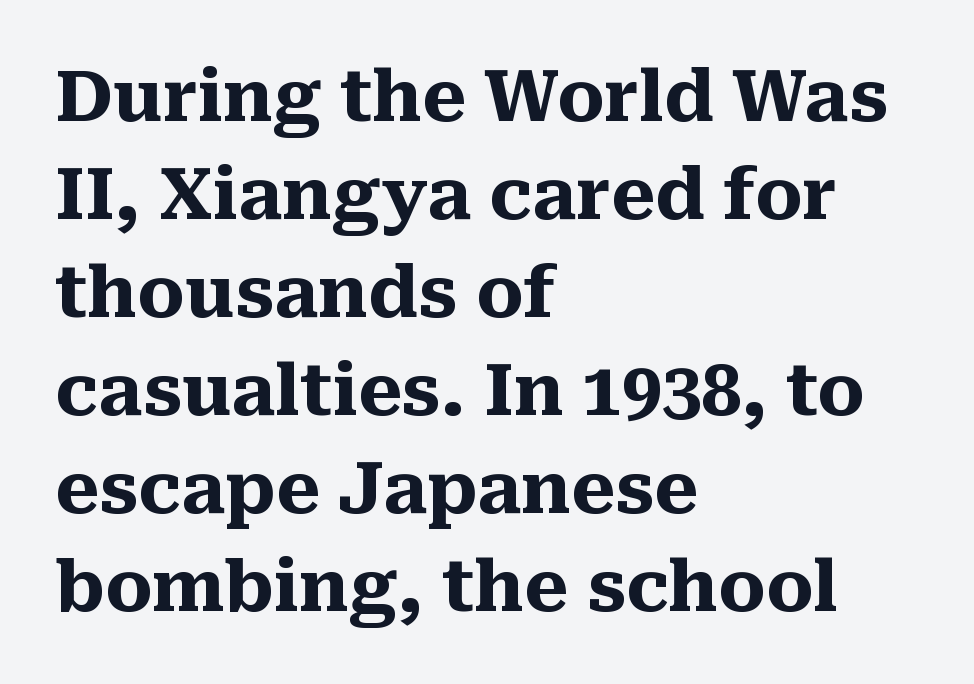
Anything drawn beneath the words? Only blank space. One-word summary of the alignment: left. Think of a printed novel: that variable character pitch is what you see here. Ordinary non-slanted type is in use.
